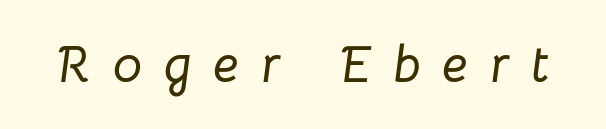
Q: Is the text italic (slanted)? A: Yes, it leans right by about 8 degrees.
Q: Is the text underlined? A: No.
Q: Is the spacing between letters normal or unusually wide? A: Unusually wide.
Q: Width (condensed, normal, or wide)? A: Normal.
Q: Stroke contrast? A: Low.
Q: x-height? A: Medium.
Q: Monospaced? A: No.
